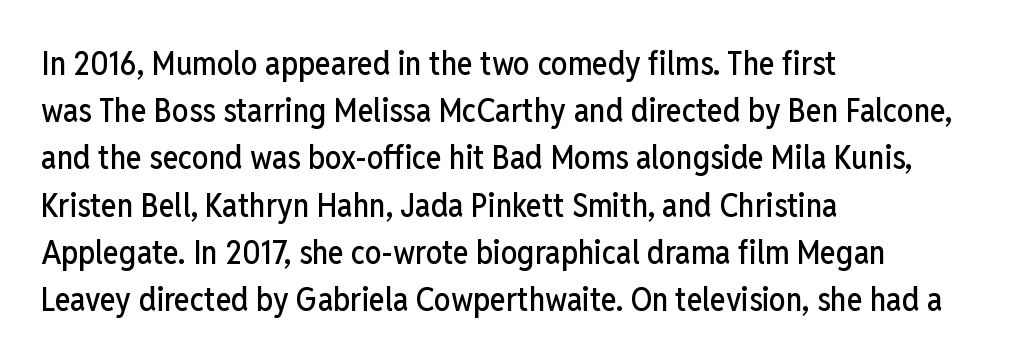
{"serif": "no", "italic": "no", "width": "condensed", "stroke_contrast": "low", "x_height": "medium", "monospaced": "no", "underline": "no", "align": "left", "line_spacing": "normal", "line_spacing_ratio": 1.43, "letter_spacing": "normal", "letter_spacing_em": 0.0, "glyph_px": 33}
